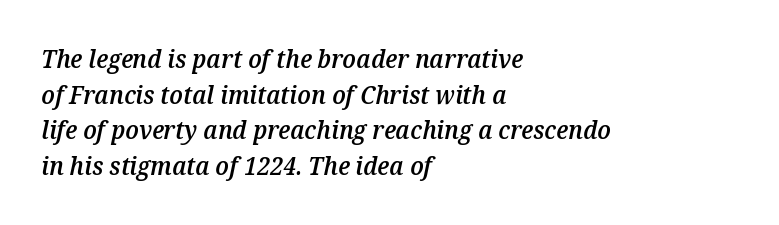
{"italic": "yes", "lean": "right", "slant_degrees": 12, "bold": "semi", "underline": "no", "align": "left", "line_spacing": "normal", "line_spacing_ratio": 1.43, "letter_spacing": "normal", "letter_spacing_em": 0.0, "glyph_px": 25}
